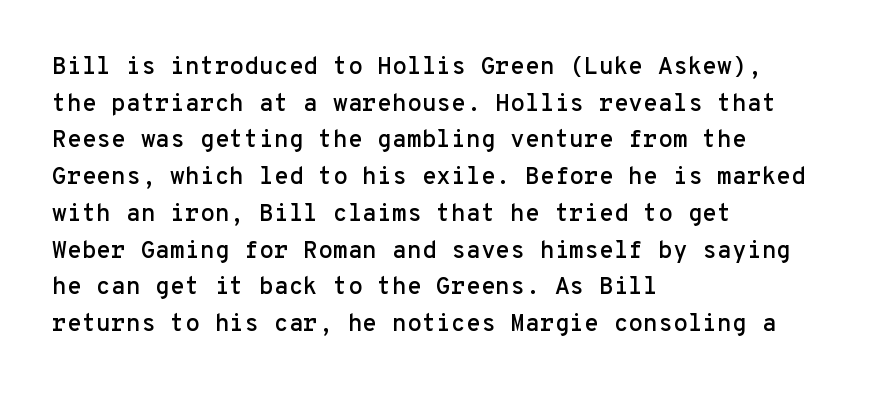
The image shows 24 px text type, upright; set left-aligned, normal line spacing (1.53x), normal letter spacing, not underlined.
